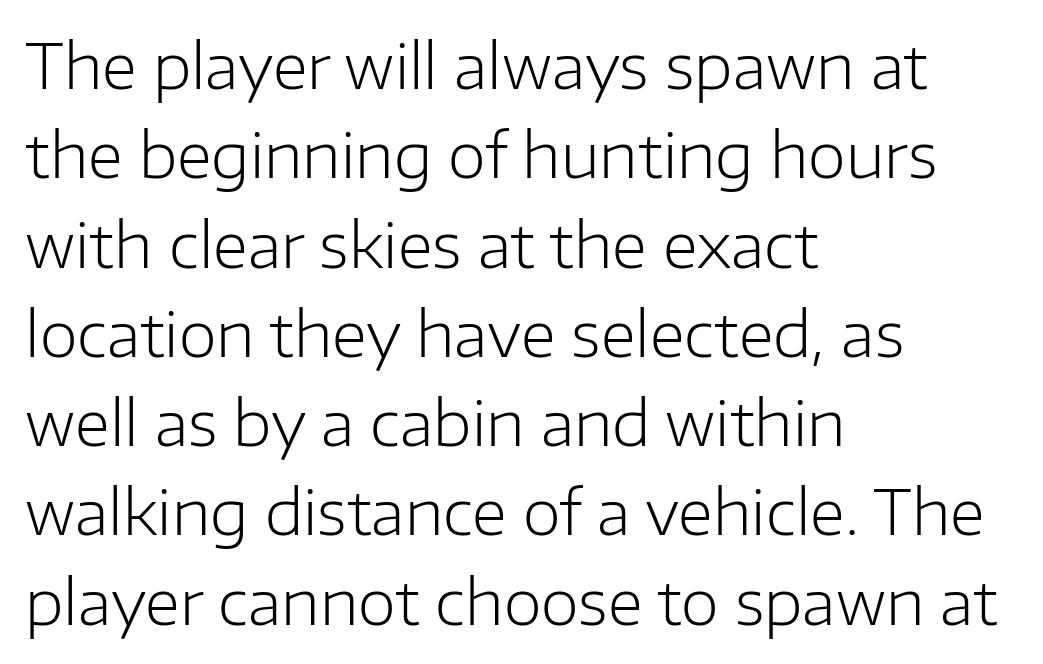
{"serif": "no", "italic": "no", "bold": "no", "weight": "light", "width": "normal", "stroke_contrast": "low", "x_height": "medium", "monospaced": "no", "underline": "no", "align": "left", "line_spacing": "normal", "line_spacing_ratio": 1.44, "letter_spacing": "normal", "letter_spacing_em": 0.0, "glyph_px": 62}
